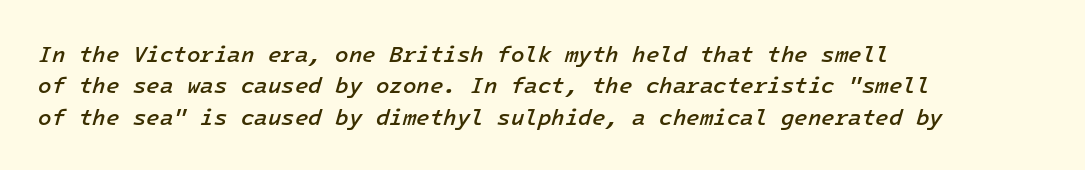
The image shows 22 px text type, italic (leaning right); set left-aligned, normal line spacing (1.43x), normal letter spacing, not underlined.
